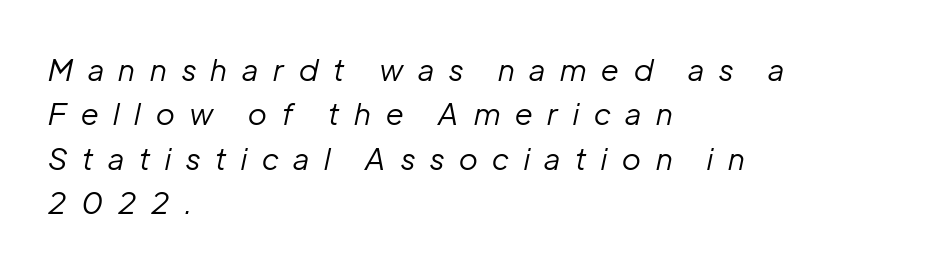
{"italic": "yes", "lean": "right", "slant_degrees": 12, "bold": "no", "weight": "regular", "width": "normal", "stroke_contrast": "low", "x_height": "medium", "monospaced": "no", "underline": "no", "align": "left", "line_spacing": "normal", "line_spacing_ratio": 1.48, "letter_spacing": "wide", "letter_spacing_em": 0.5, "glyph_px": 30}
